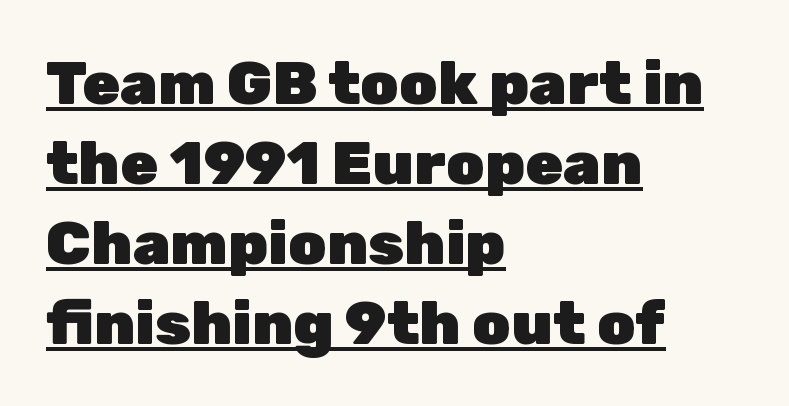
Rows of type keep a routine distance in the vertical direction. Line beginnings align vertically; line endings do not. Like a heading marked for emphasis, these lines bear an underscore. Set as a true bold cut, around the 700 mark.
